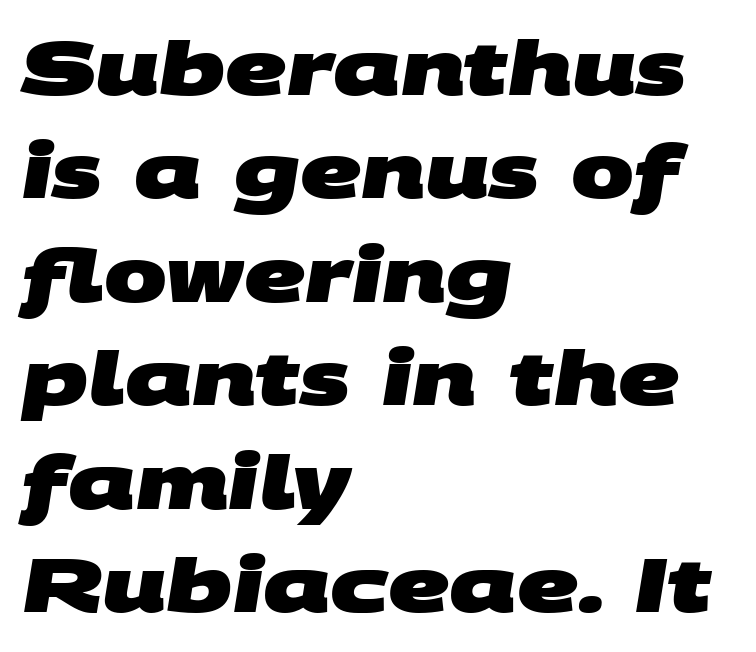
Typeset ragged right — the left edge is the straight one. Has an underline been added? It has not. Note: no serifs on the glyphs. Character widths vary here, with narrow letters taking less room than wide ones. Compared with typical body copy, the letter spacing here is the same.
